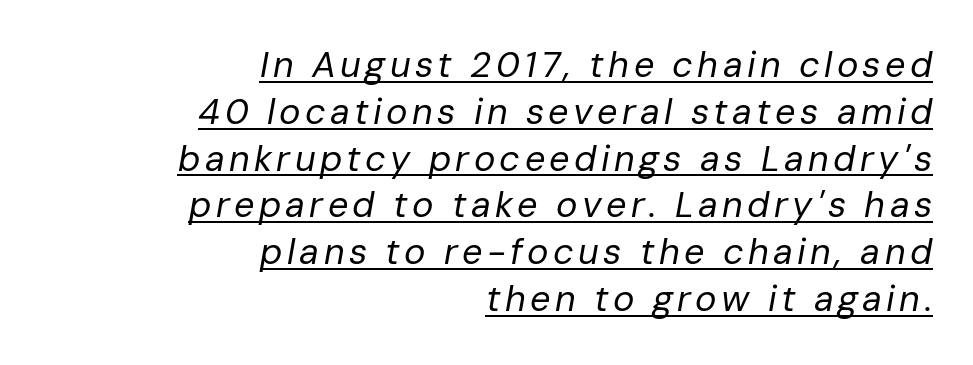
{"italic": "yes", "lean": "right", "slant_degrees": 10, "bold": "no", "weight": "regular", "width": "normal", "stroke_contrast": "low", "x_height": "medium", "monospaced": "no", "underline": "yes", "align": "right", "line_spacing": "normal", "line_spacing_ratio": 1.3, "glyph_px": 36}
